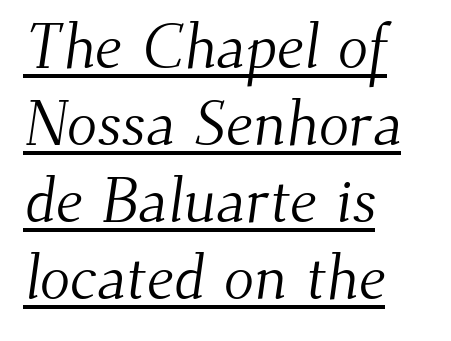
The image shows 63 px light serif type; set left-aligned, line spacing 1.22x, normal letter spacing, underlined; medium stroke contrast and a small x-height.
